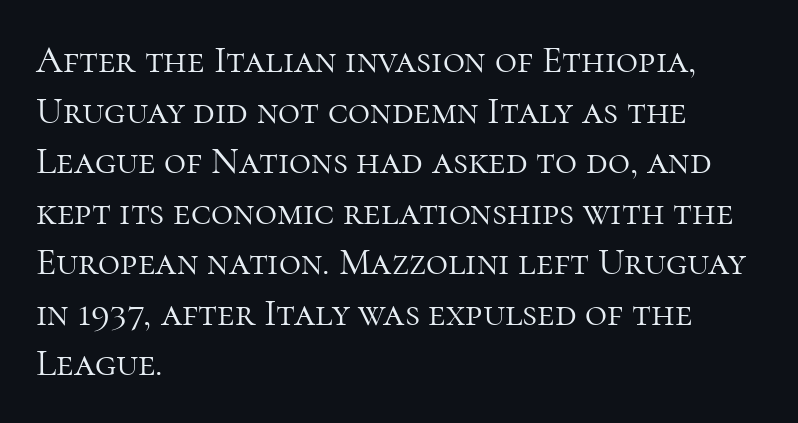
The image shows 38 px light serif type, upright; set left-aligned, normal line spacing (1.33x), normal letter spacing, not underlined; high stroke contrast and a medium x-height.
